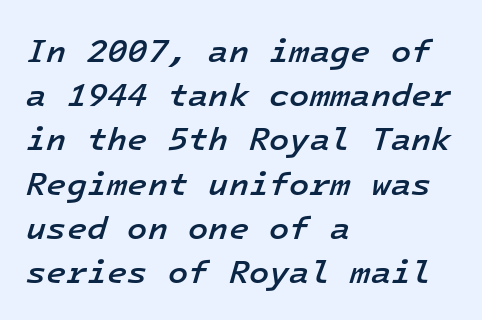
Think of a typewriter: that constant character pitch is what you see here. Does the weight exceed regular? Yes, but only to semibold. A bare baseline throughout the passage. Observe the ordinary spacing: letters are neighbours, not strangers. Line beginnings align vertically; line endings do not. Leading: standard.
